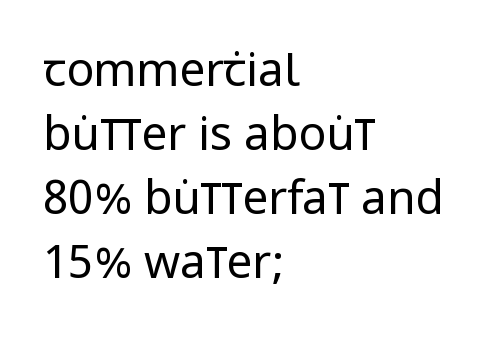
{"serif": "no", "italic": "no", "bold": "no", "weight": "regular", "width": "condensed", "stroke_contrast": "low", "x_height": "large", "monospaced": "no", "underline": "no", "align": "left", "line_spacing": "normal", "line_spacing_ratio": 1.39, "letter_spacing": "normal", "letter_spacing_em": 0.0, "glyph_px": 46}
